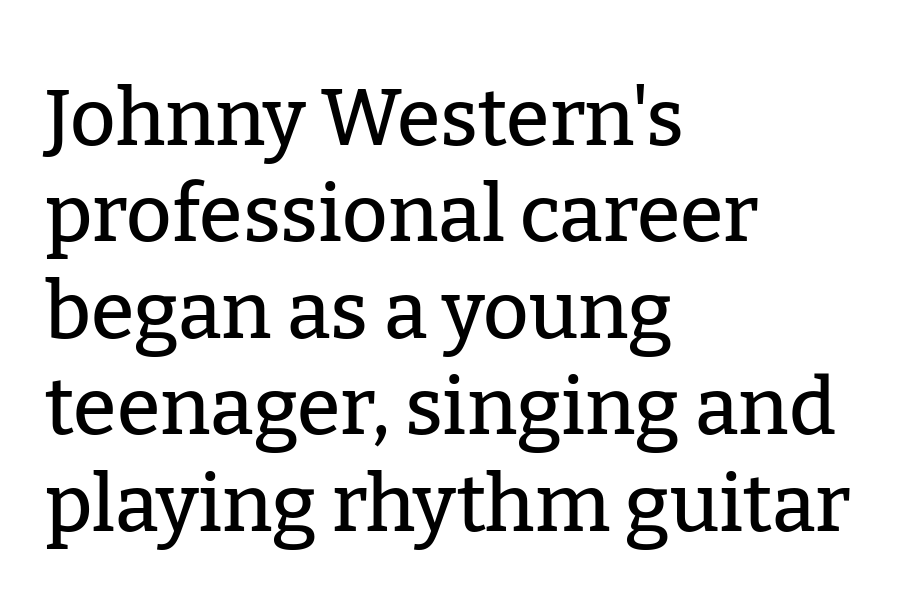
Q: Is the text italic (slanted)? A: No, it is upright.
Q: Is the typeface a serif or a sans-serif typeface? A: Serif.
Q: Is the text underlined? A: No.
Q: How is the paragraph aligned? A: Left-aligned.
Q: Is the spacing between letters normal or unusually wide? A: Normal.
Q: Width (condensed, normal, or wide)? A: Normal.
Q: Stroke contrast? A: Low.
Q: x-height? A: Medium.
Q: Monospaced? A: No.
